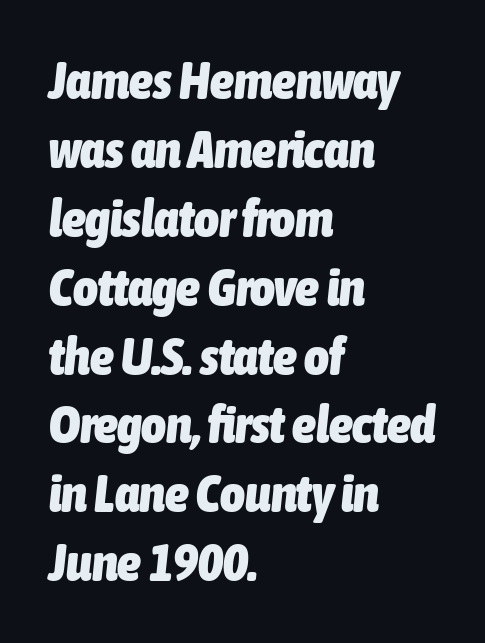
Q: Is the text bold? A: Yes.
Q: Is the text italic (slanted)? A: Yes, it leans right by about 6 degrees.
Q: Is the text underlined? A: No.
Q: How is the paragraph aligned? A: Left-aligned.
Q: Is the spacing between letters normal or unusually wide? A: Normal.
Q: Is the spacing between lines tight, normal or loose? A: Normal.
Q: Width (condensed, normal, or wide)? A: Condensed.
Q: Stroke contrast? A: Low.
Q: x-height? A: Medium.
Q: Monospaced? A: No.
